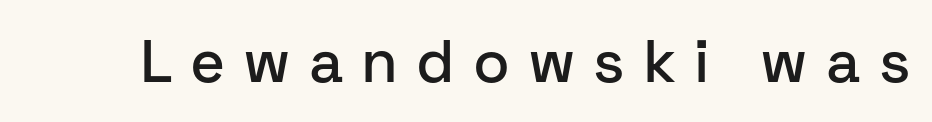
Each letter keeps its own natural width here, so spacing adapts to shape. Glance below the letters and you will spot only blank space. Characters remain perfectly vertical along every line. Honestly, the letter spacing is so wide it's the main thing you notice. Look at the bottom of the vertical strokes: they stop flat, with no serifs.
